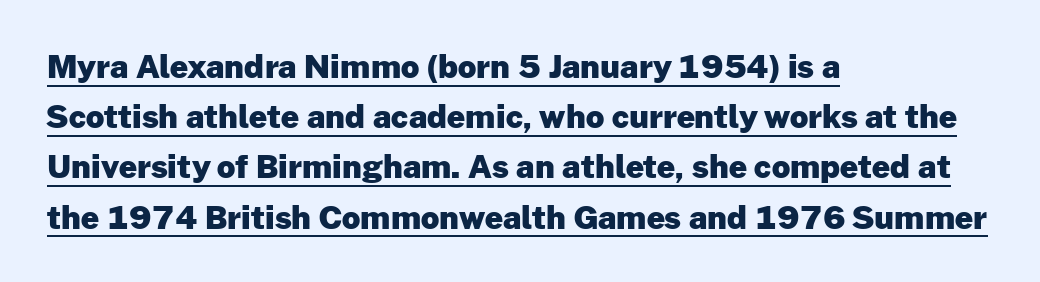
Q: Is the text bold? A: Yes.
Q: Is the text italic (slanted)? A: No, it is upright.
Q: Is the typeface a serif or a sans-serif typeface? A: Sans-serif.
Q: Is the text underlined? A: Yes.
Q: How is the paragraph aligned? A: Left-aligned.
Q: Is the spacing between letters normal or unusually wide? A: Normal.
Q: Is the spacing between lines tight, normal or loose? A: Normal.
Q: Width (condensed, normal, or wide)? A: Normal.
Q: Stroke contrast? A: Low.
Q: x-height? A: Medium.
Q: Monospaced? A: No.
